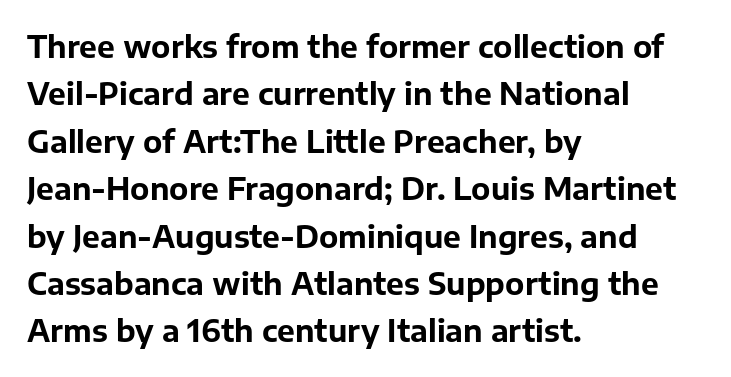
The image shows 30 px bold sans-serif type, upright; set left-aligned, normal line spacing (1.58x), normal letter spacing, not underlined; low stroke contrast and a medium x-height.
